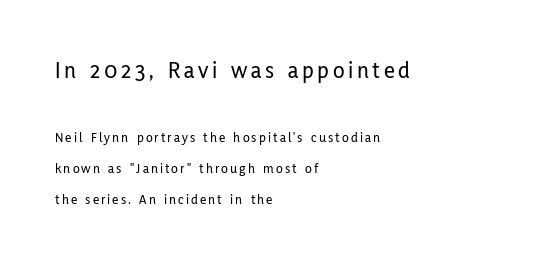
The image shows 24 px text type, upright; set left-aligned, loose line spacing (2.23x), not underlined; the first (top) block is 1.71x larger.
